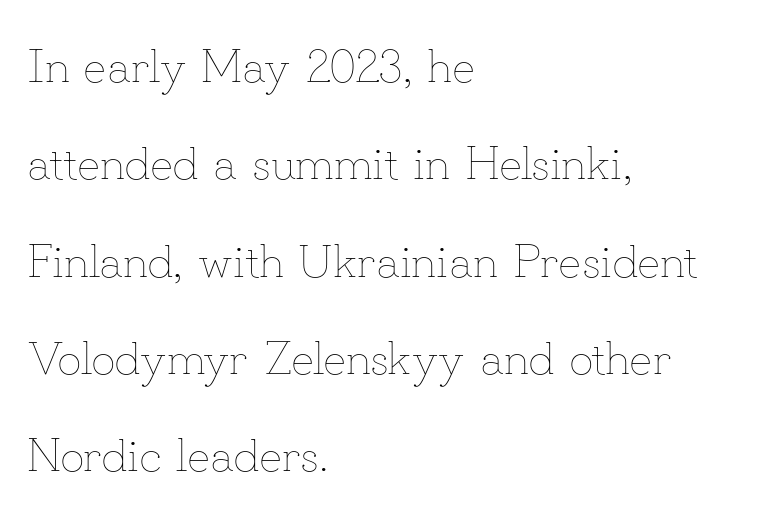
The image shows 47 px thin type, upright; set left-aligned, loose line spacing (2.07x), normal letter spacing, not underlined; low stroke contrast and a small x-height.
